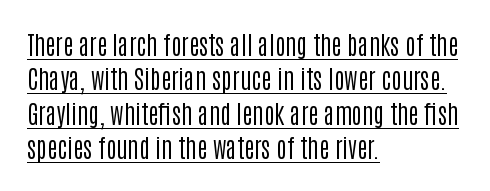
The image shows 25 px text type, upright; set left-aligned, normal line spacing (1.38x), normal letter spacing, underlined.
